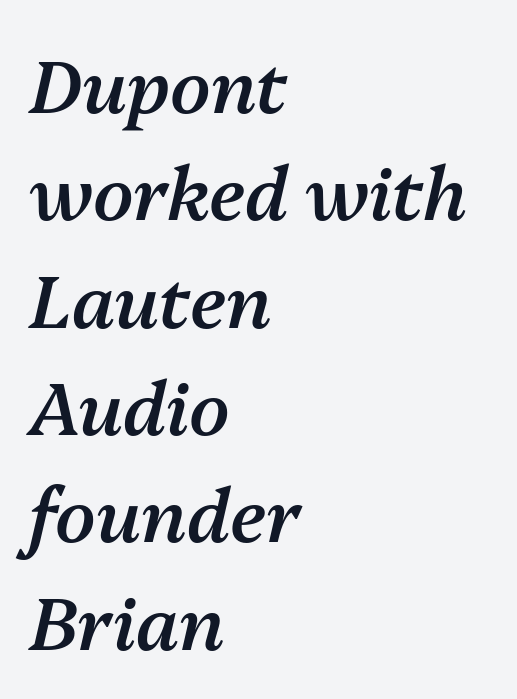
Line starts are locked; line ends wander. Check the space under the baseline: it is left empty. Between one letter and the next there's only the usual sliver of space. Its strokes are somewhat broadened, the hallmark of semibold type.
